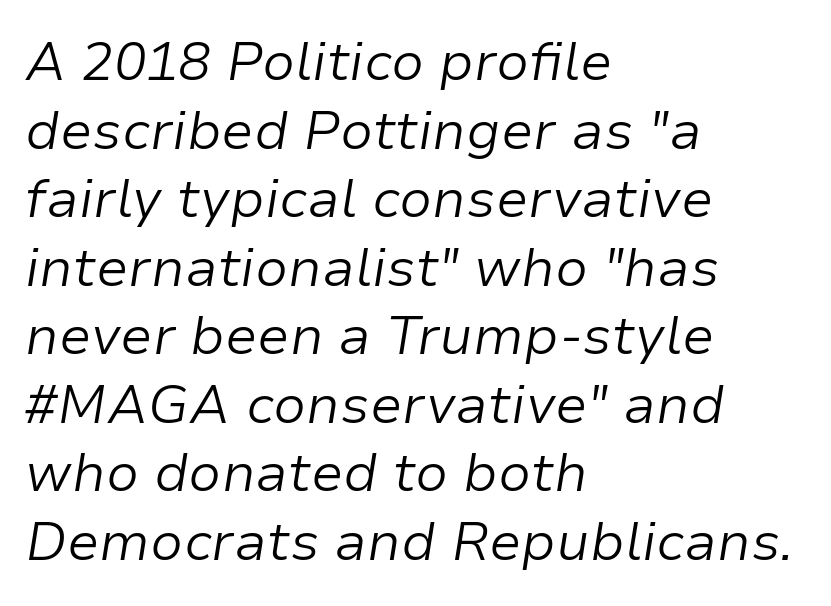
Heaviness? Minimal to ordinary, like unemphasized prose. This sample keeps an unexceptional amount of space between lines. How are the letters spaced? Ordinarily, with no added tracking. Reading down the block, your eye returns to a fixed left position each line.
